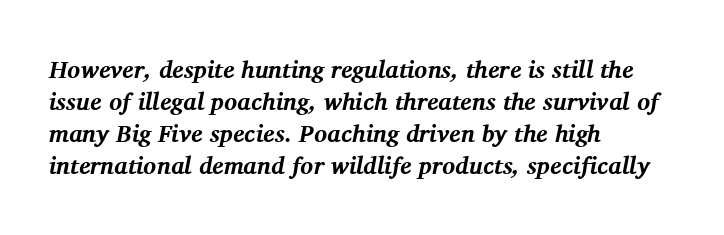
Q: Is the text bold? A: Yes.
Q: Is the text italic (slanted)? A: Yes, it leans right by about 11 degrees.
Q: Is the text underlined? A: No.
Q: How is the paragraph aligned? A: Left-aligned.
Q: Is the spacing between letters normal or unusually wide? A: Normal.
Q: Is the spacing between lines tight, normal or loose? A: Normal.
